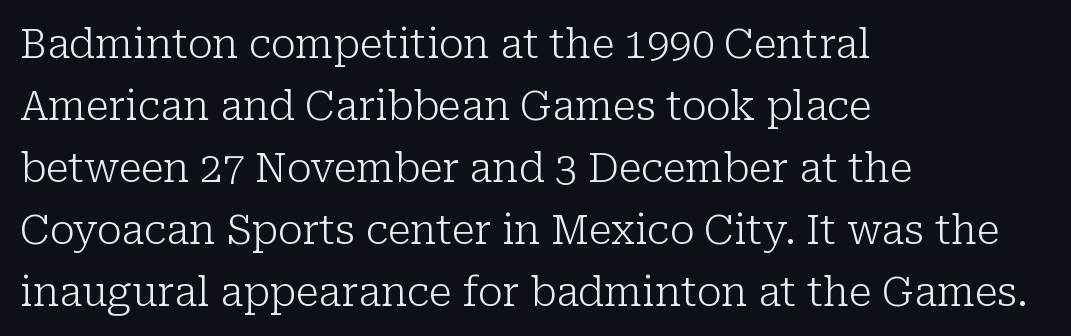
{"serif": "yes", "italic": "no", "bold": "no", "weight": "light", "width": "normal", "stroke_contrast": "low", "x_height": "medium", "monospaced": "no", "underline": "no", "align": "left", "line_spacing": "normal", "line_spacing_ratio": 1.55, "letter_spacing": "normal", "letter_spacing_em": 0.0, "glyph_px": 40}
